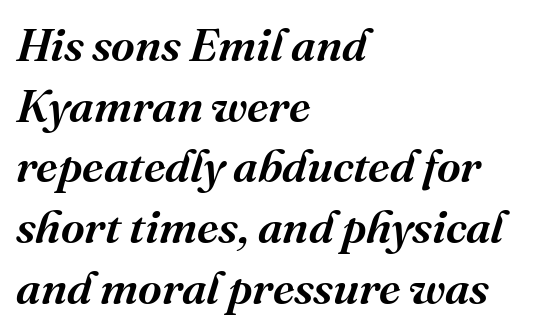
{"serif": "yes", "italic": "yes", "lean": "right", "slant_degrees": 16, "width": "normal", "stroke_contrast": "medium", "x_height": "medium", "monospaced": "no", "underline": "no", "align": "left", "line_spacing": "normal", "line_spacing_ratio": 1.32, "letter_spacing": "normal", "letter_spacing_em": 0.0, "glyph_px": 46}
